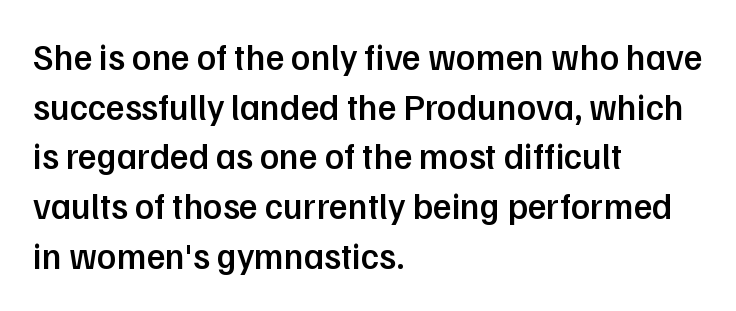
Inter-character spacing is left at the font's built-in metrics. This sample has the flowing, uneven cadence of proportional lettering. Does the copy run flush right? No — it runs flush left. This is the in-between weight designers call semibold or demi.
